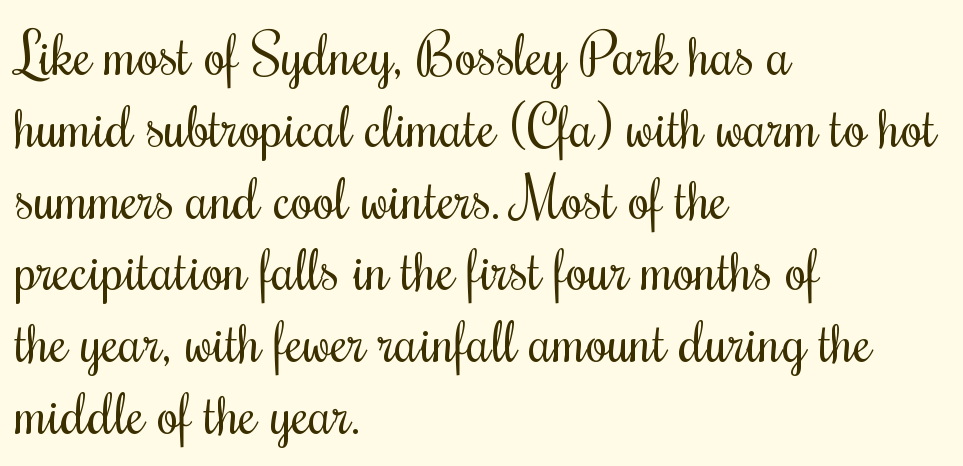
The image shows 57 px regular-weight, condensed type; set left-aligned, normal line spacing (1.26x), normal letter spacing, not underlined; medium stroke contrast and a small x-height.
